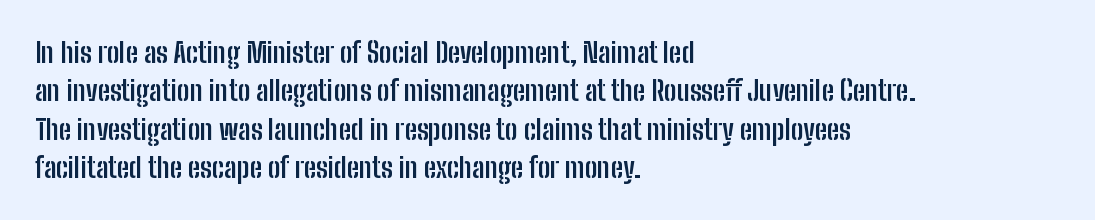
The image shows 28 px semibold, condensed sans-serif type, upright; set left-aligned, normal line spacing (1.37x), normal letter spacing, not underlined; low stroke contrast and a medium x-height.
